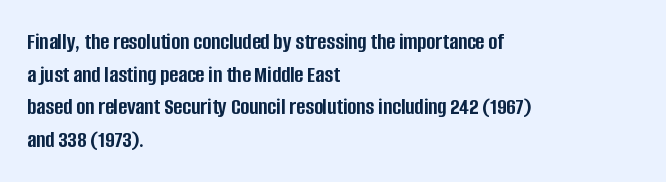
The image shows 24 px bold type, upright; set left-aligned, normal line spacing (1.36x), normal letter spacing, not underlined.
